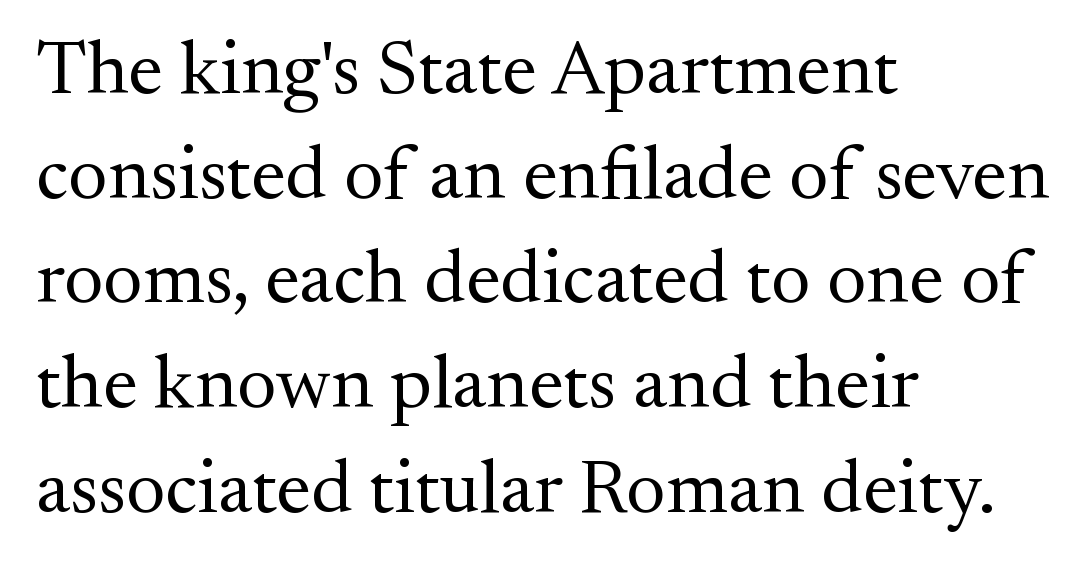
The image shows 77 px regular-weight serif type, upright; set left-aligned, normal line spacing (1.36x), normal letter spacing, not underlined; medium stroke contrast and a small x-height.
